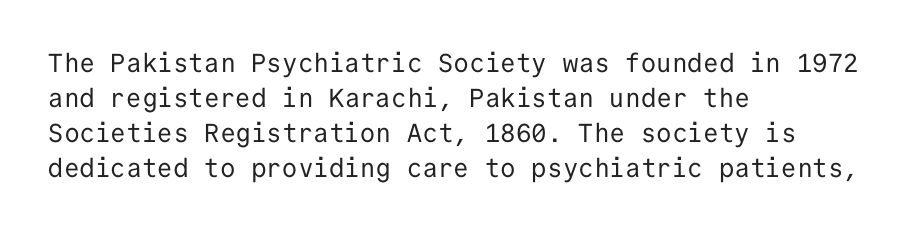
The image shows 26 px text type, upright; set left-aligned, normal line spacing (1.34x), normal letter spacing, not underlined.
